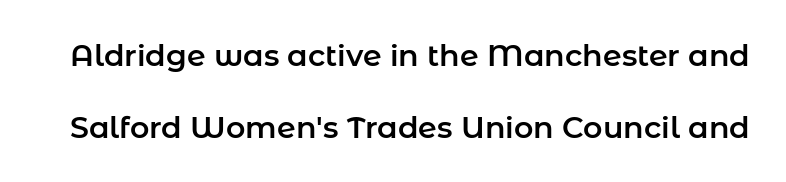
Q: Is the text italic (slanted)? A: No, it is upright.
Q: Is the typeface a serif or a sans-serif typeface? A: Sans-serif.
Q: Is the text underlined? A: No.
Q: Is the spacing between letters normal or unusually wide? A: Normal.
Q: Is the spacing between lines tight, normal or loose? A: Loose.
Q: Width (condensed, normal, or wide)? A: Normal.
Q: Stroke contrast? A: Low.
Q: x-height? A: Medium.
Q: Monospaced? A: No.
